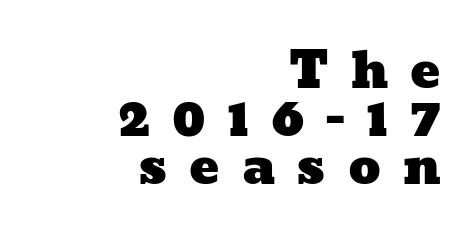
{"width": "wide", "stroke_contrast": "low", "x_height": "medium", "monospaced": "no", "underline": "no", "align": "right", "line_spacing": "tight", "line_spacing_ratio": 0.96, "letter_spacing": "wide", "letter_spacing_em": 0.43, "glyph_px": 50}
